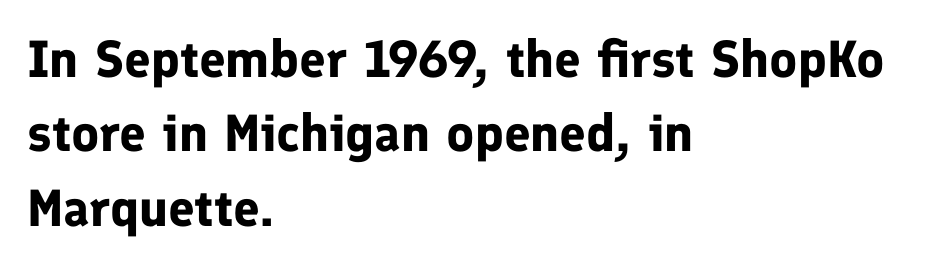
In terms of posture, this sample is upright. Regarding leading, the lines here are spaced in the standard way. These lines keep a tight, regular rhythm from letter to letter. I'd describe the lettering as bold — thick and assertive. Compared with a centered layout, this one pins lines to the left instead.
